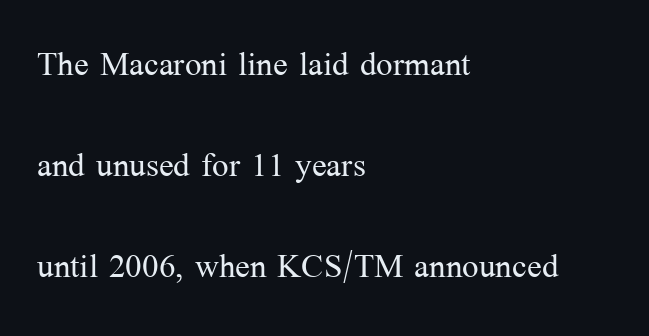
The image shows 44 px light serif type, upright; set left-aligned, loose line spacing (2.3x), normal letter spacing, not underlined; medium stroke contrast and a medium x-height.
